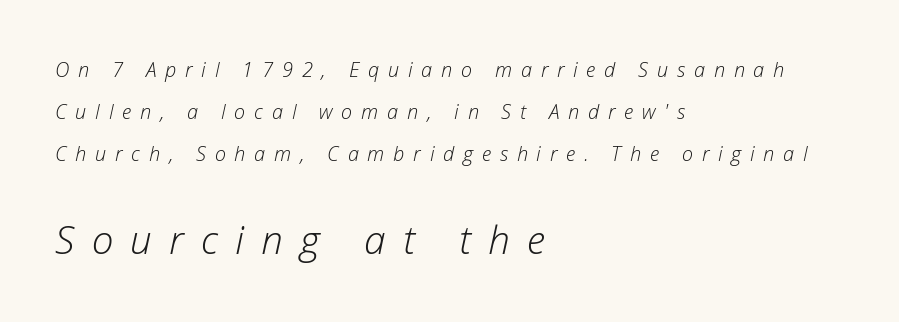
{"italic": "yes", "lean": "right", "slant_degrees": 12, "bold": "no", "weight": "light", "width": "normal", "stroke_contrast": "low", "x_height": "medium", "monospaced": "no", "underline": "no", "align": "left", "line_spacing": "loose", "line_spacing_ratio": 2.1, "letter_spacing": "wide", "letter_spacing_em": 0.44, "larger_block": "second", "size_ratio": 1.95, "glyph_px": 39}
